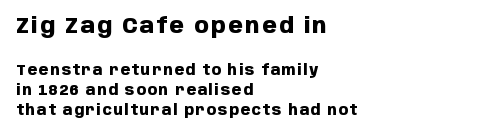
Q: Is the text bold? A: Yes.
Q: Is the text italic (slanted)? A: No, it is upright.
Q: Is the text underlined? A: No.
Q: How is the paragraph aligned? A: Left-aligned.
Q: Is the spacing between lines tight, normal or loose? A: Normal.
Q: Which block of text is set in a larger size, the first (top) or the second (bottom)? A: The first (top) one.
